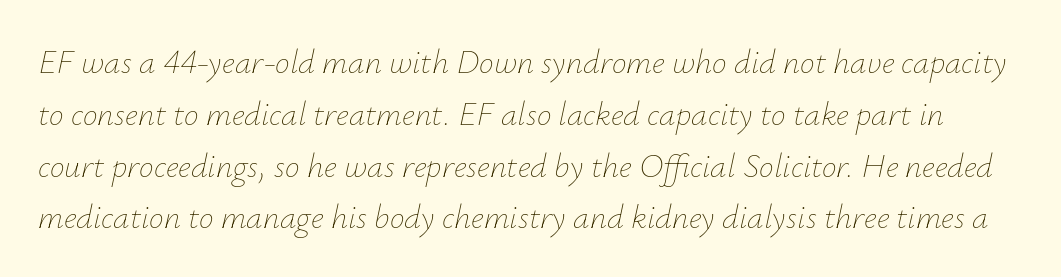
{"italic": "yes", "lean": "right", "slant_degrees": 12, "bold": "no", "weight": "thin", "width": "normal", "stroke_contrast": "low", "x_height": "small", "monospaced": "no", "underline": "no", "line_spacing": "normal", "line_spacing_ratio": 1.57, "letter_spacing": "normal", "letter_spacing_em": 0.0, "glyph_px": 33}
